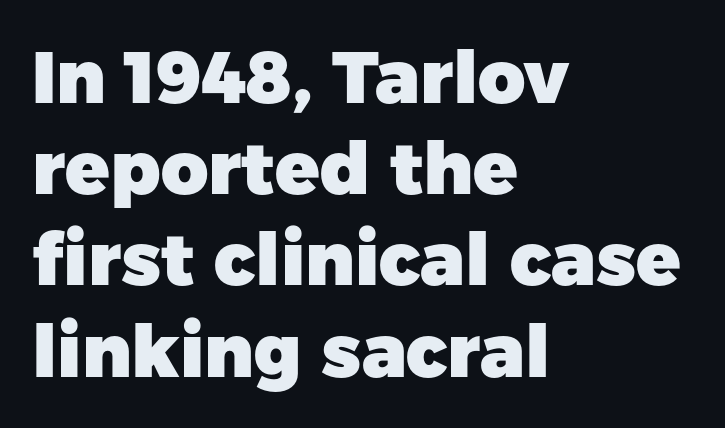
The image shows 73 px heavy sans-serif type, upright; set left-aligned, normal line spacing (1.25x), normal letter spacing, not underlined; low stroke contrast and a medium x-height.
